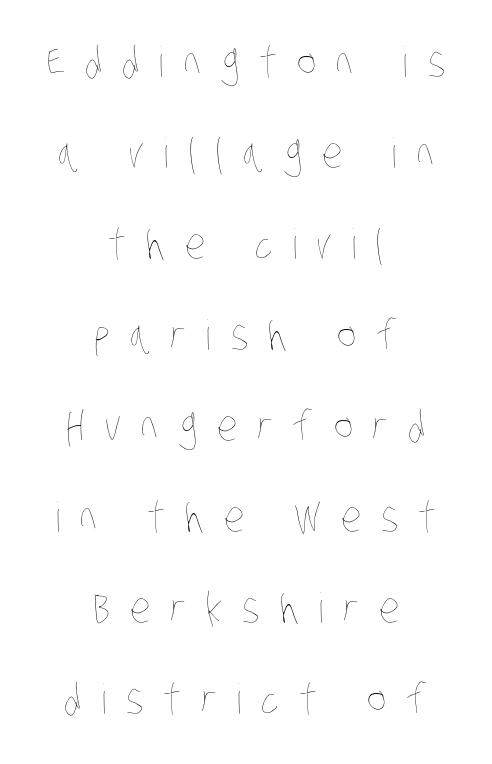
Q: Is the text bold? A: No.
Q: Is the text underlined? A: No.
Q: How is the paragraph aligned? A: Centered.
Q: Is the spacing between letters normal or unusually wide? A: Unusually wide.
Q: Is the spacing between lines tight, normal or loose? A: Loose.
Q: Width (condensed, normal, or wide)? A: Condensed.
Q: Stroke contrast? A: Low.
Q: x-height? A: Large.
Q: Monospaced? A: No.
